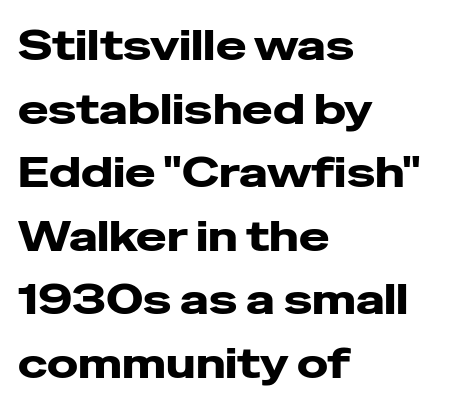
Descender tails drop into unmarked territory. Varying glyph widths throughout — classic text-font behaviour. The line texture is even and compact thanks to regular tracking. Notice how the stems are strictly vertical — no italics here. The space between consecutive lines is moderate.
